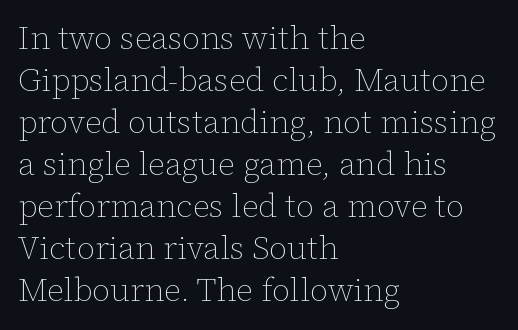
The image shows 32 px thin type, upright; set left-aligned, normal line spacing (1.31x), normal letter spacing, not underlined; low stroke contrast and a medium x-height.
